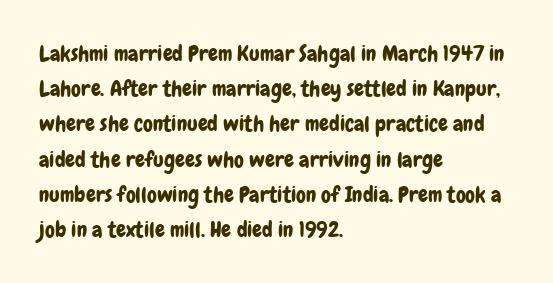
The image shows 22 px text type, upright; set left-aligned, normal line spacing (1.6x), normal letter spacing, not underlined.
